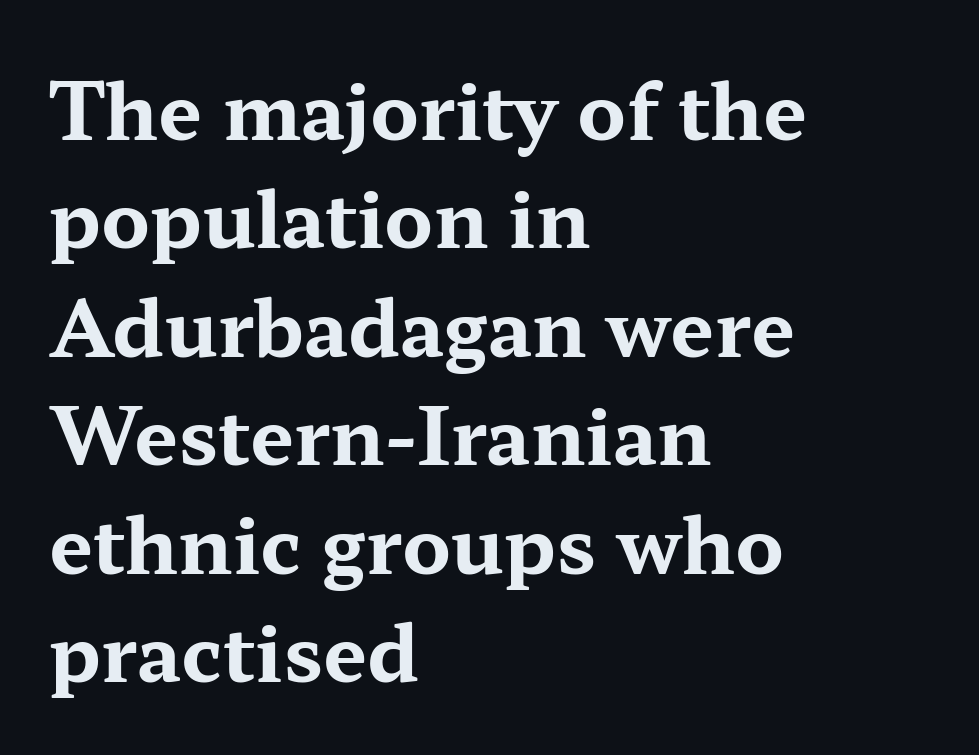
This sample uses plain, unmodified letter spacing. Left-aligned paragraph, ragged on the right. Think of a printed novel: that variable character pitch is what you see here. The baseline area is clear. Little horizontal feet cap the strokes, marking this as serif type.
